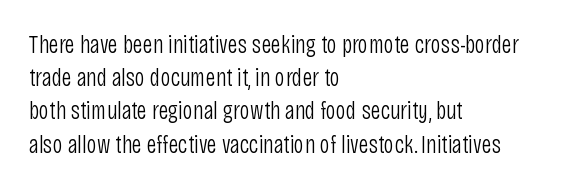
The image shows 25 px text type, upright; set left-aligned, normal line spacing (1.33x), normal letter spacing, not underlined.
